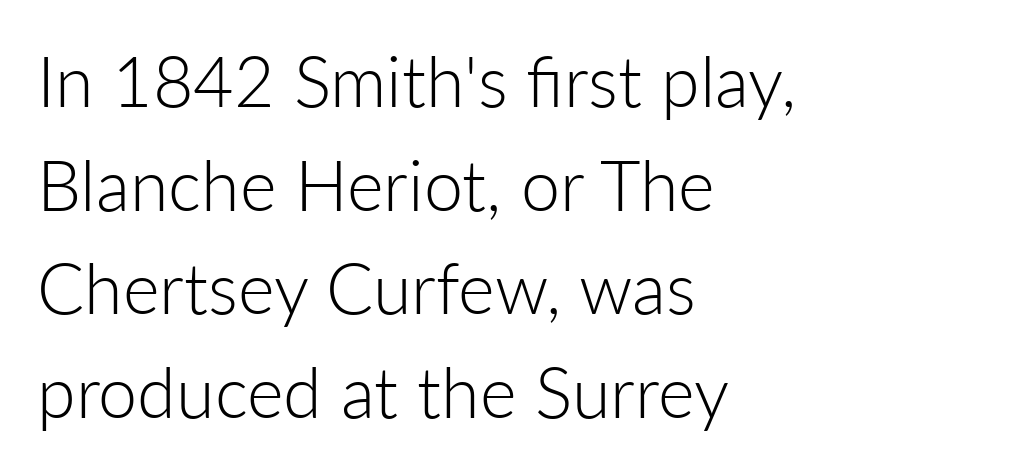
Q: Is the text bold? A: No.
Q: Is the text italic (slanted)? A: No, it is upright.
Q: Is the typeface a serif or a sans-serif typeface? A: Sans-serif.
Q: Is the text underlined? A: No.
Q: How is the paragraph aligned? A: Left-aligned.
Q: Is the spacing between letters normal or unusually wide? A: Normal.
Q: Is the spacing between lines tight, normal or loose? A: Normal.
Q: Width (condensed, normal, or wide)? A: Normal.
Q: Stroke contrast? A: Low.
Q: x-height? A: Medium.
Q: Monospaced? A: No.
